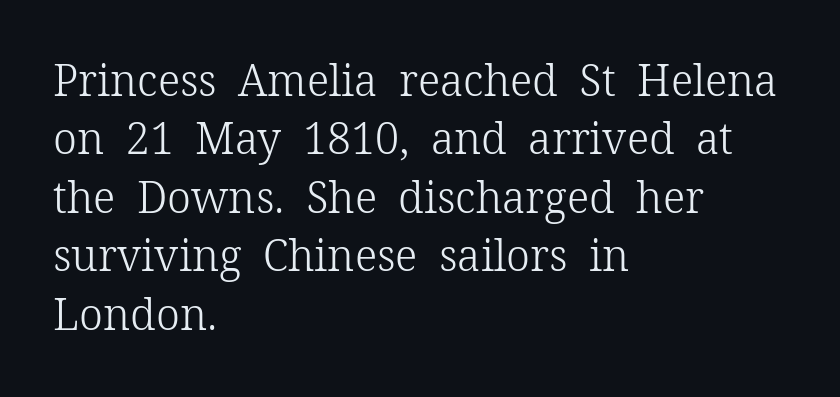
Q: Is the text bold? A: No.
Q: Is the text italic (slanted)? A: No, it is upright.
Q: Is the typeface a serif or a sans-serif typeface? A: Serif.
Q: Is the text underlined? A: No.
Q: How is the paragraph aligned? A: Left-aligned.
Q: Is the spacing between letters normal or unusually wide? A: Normal.
Q: Is the spacing between lines tight, normal or loose? A: Normal.
Q: Width (condensed, normal, or wide)? A: Normal.
Q: Stroke contrast? A: Low.
Q: x-height? A: Medium.
Q: Monospaced? A: No.
